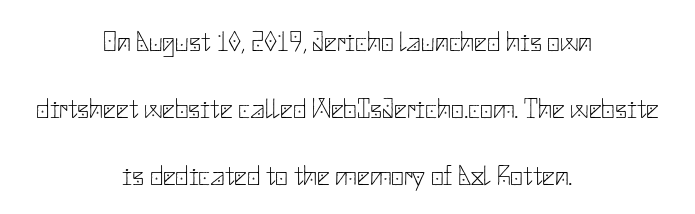
The image shows 28 px thin sans-serif type, upright; set centered, loose line spacing (2.39x), normal letter spacing, not underlined; low stroke contrast and a small x-height.
